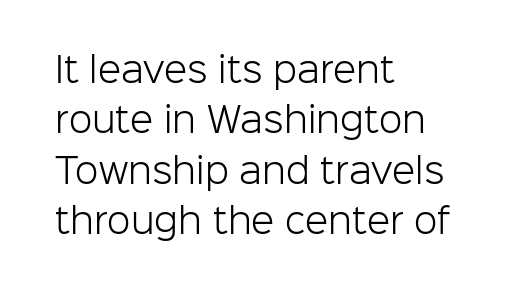
Q: Is the text bold? A: No.
Q: Is the text italic (slanted)? A: No, it is upright.
Q: Is the typeface a serif or a sans-serif typeface? A: Sans-serif.
Q: Is the text underlined? A: No.
Q: How is the paragraph aligned? A: Left-aligned.
Q: Is the spacing between letters normal or unusually wide? A: Normal.
Q: Is the spacing between lines tight, normal or loose? A: Normal.
Q: Width (condensed, normal, or wide)? A: Normal.
Q: Stroke contrast? A: Low.
Q: x-height? A: Medium.
Q: Monospaced? A: No.
